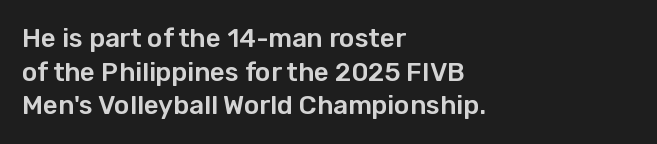
{"italic": "no", "underline": "no", "align": "left", "line_spacing": "normal", "line_spacing_ratio": 1.29, "letter_spacing": "normal", "letter_spacing_em": 0.0, "glyph_px": 26}
